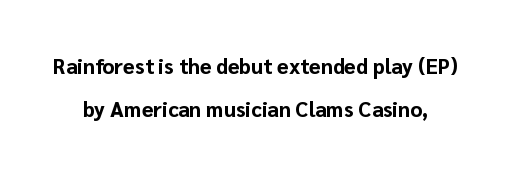
Words float on clear page, feet unadorned. The type is set solid horizontally, with unmodified tracking. The typesetting leans heavy: a genuine bold. Italic? Not at all — the glyphs are vertical. Widely set lines give the paragraph a tall, airy silhouette.
